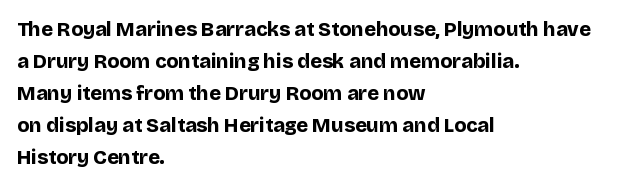
The passage shown is emphatically bold. Clear beneath every line of the passage. Characters remain perfectly vertical along every line. These lines sit exactly where default settings would place them. The horizontal fit of the characters is conventional and even. Each line starts at the same left margin while the right side varies.
